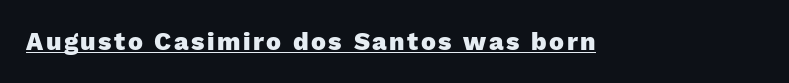
The image shows 25 px bold type, upright; set underlined.
